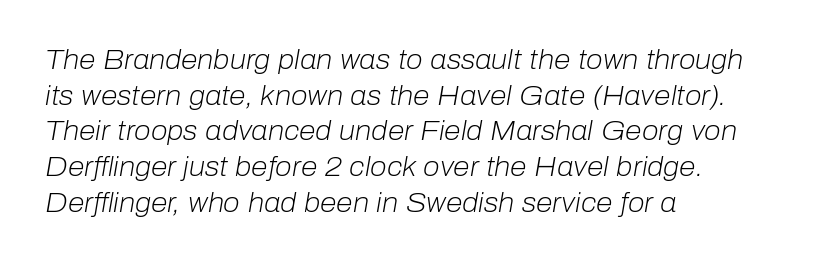
Q: Is the text bold? A: No.
Q: Is the text italic (slanted)? A: Yes, it leans right by about 10 degrees.
Q: Is the text underlined? A: No.
Q: How is the paragraph aligned? A: Left-aligned.
Q: Is the spacing between letters normal or unusually wide? A: Normal.
Q: Is the spacing between lines tight, normal or loose? A: Normal.
